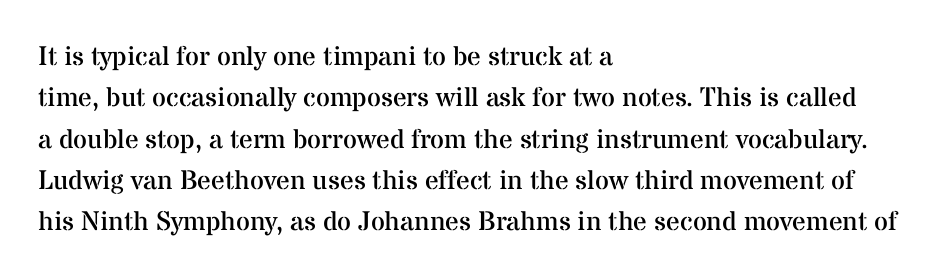
In terms of leading, this rendering sits right in the middle. The lettering stays uniformly vertical, giving the passage a roman look. Decoration check: the copy has no underline. The passage shown is not bold in any degree. How are the letters spaced? Ordinarily, with no added tracking.
